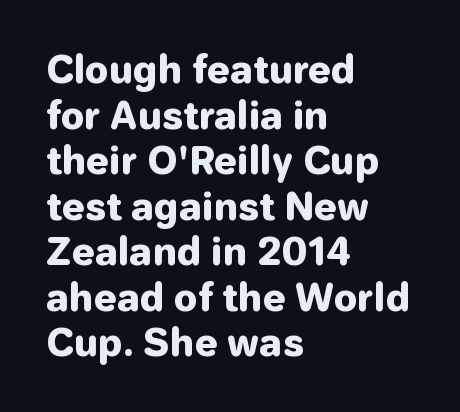
Q: Is the text bold? A: Yes.
Q: Is the text italic (slanted)? A: No, it is upright.
Q: Is the typeface a serif or a sans-serif typeface? A: Sans-serif.
Q: Is the text underlined? A: No.
Q: How is the paragraph aligned? A: Left-aligned.
Q: Is the spacing between letters normal or unusually wide? A: Normal.
Q: Width (condensed, normal, or wide)? A: Normal.
Q: Stroke contrast? A: Low.
Q: x-height? A: Medium.
Q: Monospaced? A: No.
